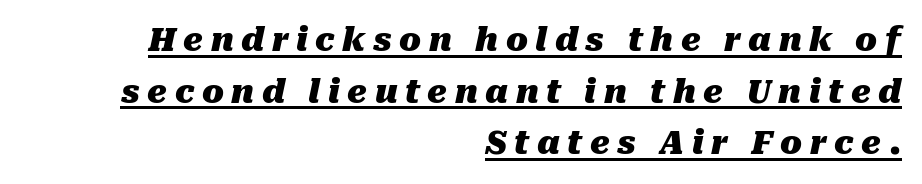
Glyph-to-glyph distance is far greater than everyday printed text. Is this a fixed-width face? No — the glyphs have proportional, varying widths. Bold? Absolutely — the strokes are thick and heavy. Whoever set this chose a conventional vertical rhythm. An italicized treatment has been applied to the whole sample.
